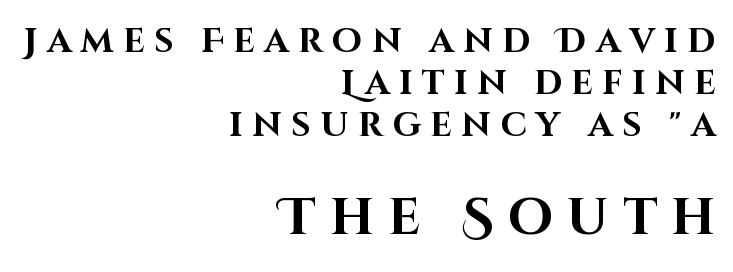
{"serif": "no", "italic": "no", "bold": "yes", "weight": "bold", "width": "normal", "stroke_contrast": "high", "x_height": "large", "monospaced": "no", "underline": "no", "align": "right", "line_spacing_ratio": 1.23, "letter_spacing": "wide", "letter_spacing_em": 0.28, "larger_block": "second", "size_ratio": 1.5, "glyph_px": 51}
